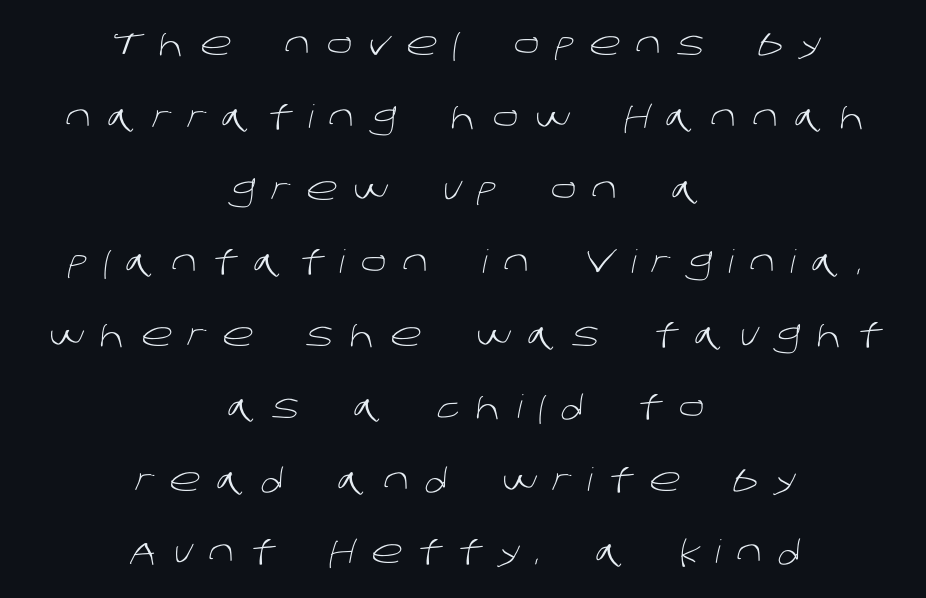
{"serif": "no", "bold": "no", "weight": "light", "width": "normal", "stroke_contrast": "low", "x_height": "large", "monospaced": "no", "underline": "no", "align": "center", "line_spacing": "loose", "line_spacing_ratio": 2.27, "letter_spacing": "wide", "letter_spacing_em": 0.5, "glyph_px": 32}
